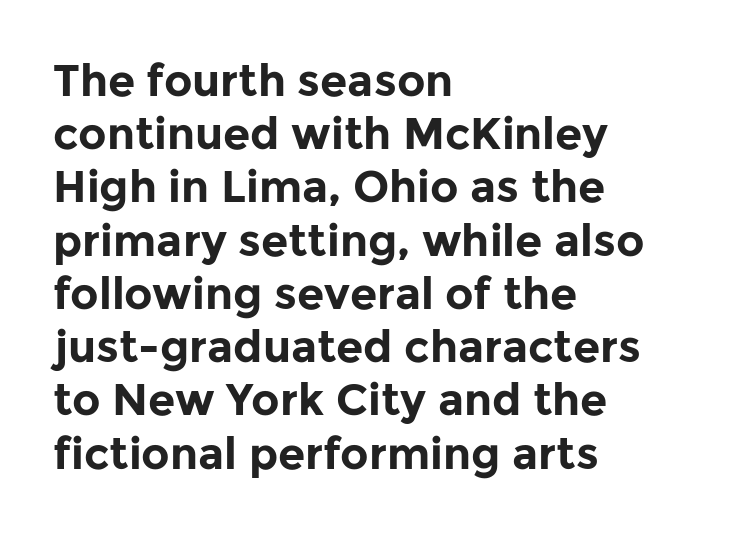
Q: Is the text bold? A: Yes.
Q: Is the text italic (slanted)? A: No, it is upright.
Q: Is the typeface a serif or a sans-serif typeface? A: Sans-serif.
Q: Is the text underlined? A: No.
Q: How is the paragraph aligned? A: Left-aligned.
Q: Is the spacing between letters normal or unusually wide? A: Normal.
Q: Width (condensed, normal, or wide)? A: Normal.
Q: Stroke contrast? A: Low.
Q: x-height? A: Medium.
Q: Monospaced? A: No.
